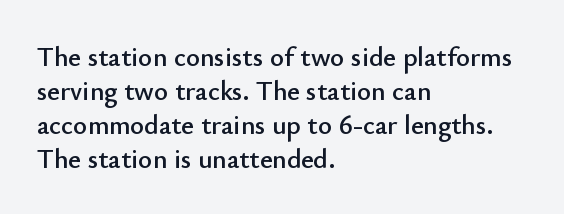
The image shows 27 px text type, upright; set left-aligned, normal line spacing (1.26x), normal letter spacing, not underlined.
